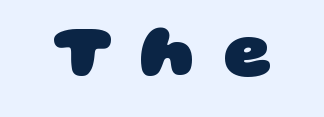
The image shows 75 px heavy, wide sans-serif type; set unusually wide letter spacing (+0.38 em), not underlined; low stroke contrast and a large x-height.
